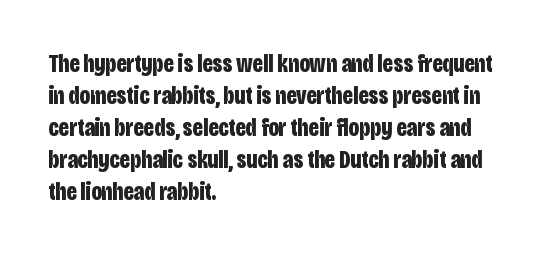
The image shows 25 px bold type, upright; set left-aligned, normal line spacing (1.28x), normal letter spacing, not underlined.
